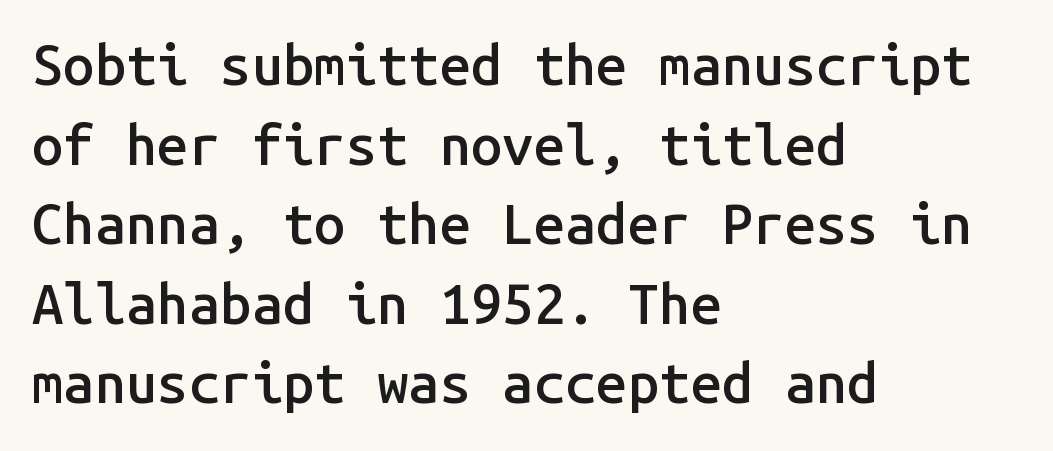
Q: Is the text bold? A: Semi-bold.
Q: Is the text italic (slanted)? A: No, it is upright.
Q: Is the typeface a serif or a sans-serif typeface? A: Sans-serif.
Q: Is the text underlined? A: No.
Q: How is the paragraph aligned? A: Left-aligned.
Q: Is the spacing between letters normal or unusually wide? A: Normal.
Q: Is the spacing between lines tight, normal or loose? A: Normal.
Q: Width (condensed, normal, or wide)? A: Normal.
Q: Stroke contrast? A: Low.
Q: x-height? A: Medium.
Q: Monospaced? A: Yes.
